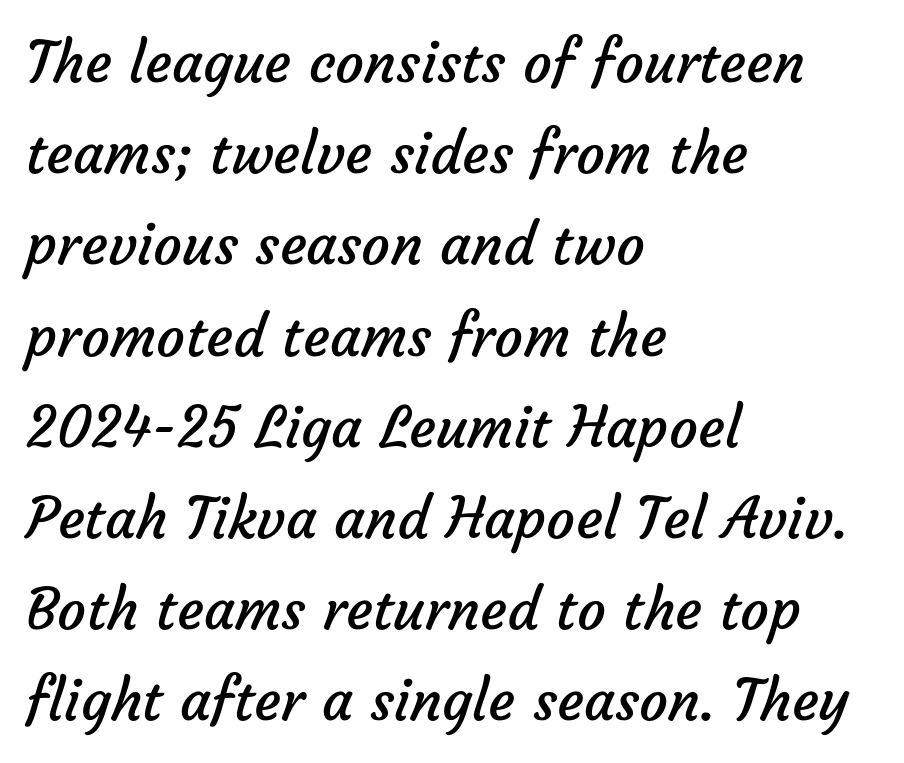
A clean baseline with only descenders dipping below it. Varying glyph widths throughout — classic text-font behaviour. Counters stay open thanks to moderate or lighter strokes. Layout note: lines flush left.
